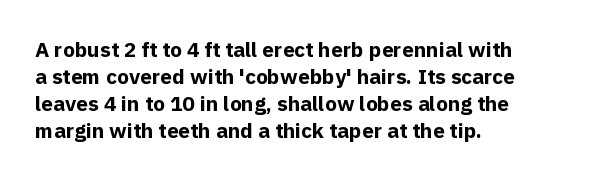
Q: Is the text bold? A: Yes.
Q: Is the text italic (slanted)? A: No, it is upright.
Q: Is the text underlined? A: No.
Q: How is the paragraph aligned? A: Left-aligned.
Q: Is the spacing between letters normal or unusually wide? A: Normal.
Q: Is the spacing between lines tight, normal or loose? A: Normal.
